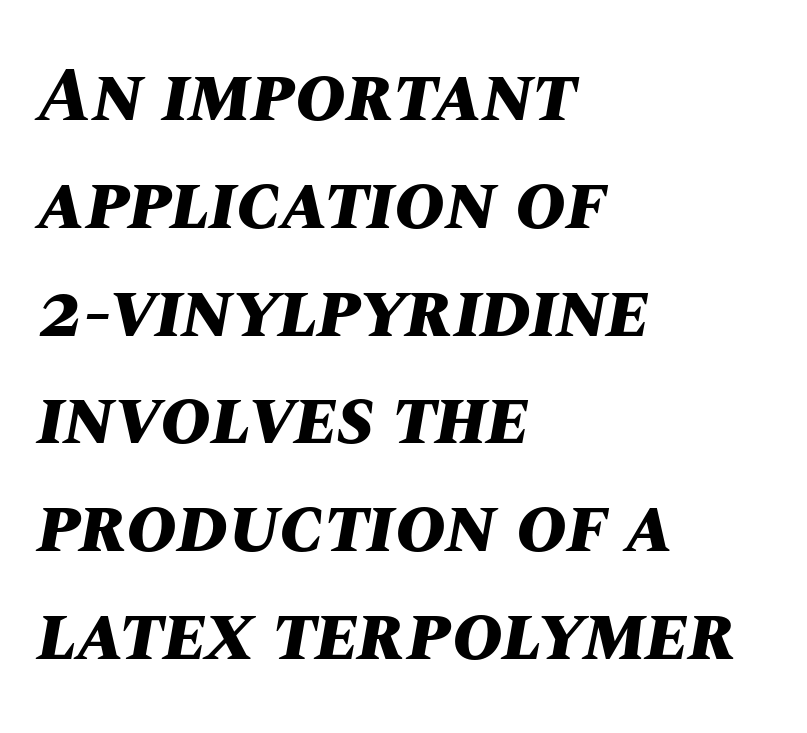
Notice how thick the strokes are: this is what a full bold looks like. Is the block centered? No — it sits flush against the left margin. Spacing between characters is what you'd get straight out of the box. This sample keeps an unexceptional amount of space between lines. You could not count columns in this text — the font is proportionally spaced. The passage shown is not underscored anywhere.
